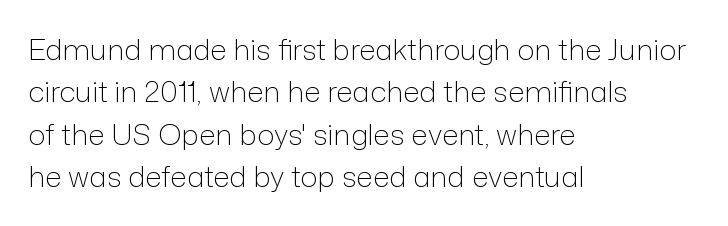
{"serif": "no", "italic": "no", "bold": "no", "weight": "light", "width": "normal", "stroke_contrast": "low", "x_height": "medium", "monospaced": "no", "underline": "no", "align": "left", "line_spacing": "normal", "line_spacing_ratio": 1.46, "letter_spacing": "normal", "letter_spacing_em": 0.0, "glyph_px": 29}
